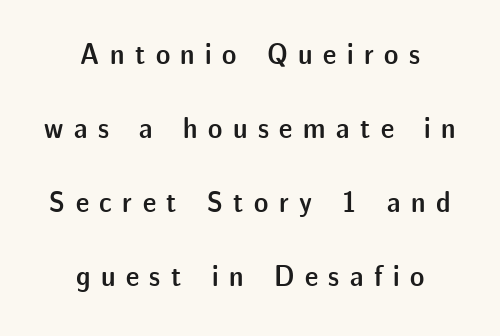
Q: Is the text bold? A: Semi-bold.
Q: Is the text italic (slanted)? A: No, it is upright.
Q: Is the typeface a serif or a sans-serif typeface? A: Sans-serif.
Q: Is the text underlined? A: No.
Q: How is the paragraph aligned? A: Centered.
Q: Is the spacing between letters normal or unusually wide? A: Unusually wide.
Q: Is the spacing between lines tight, normal or loose? A: Loose.
Q: Width (condensed, normal, or wide)? A: Normal.
Q: Stroke contrast? A: Low.
Q: x-height? A: Medium.
Q: Monospaced? A: No.
